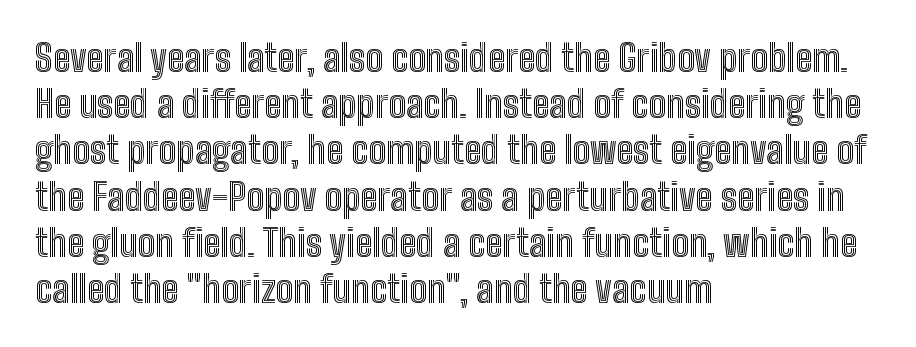
The image shows 37 px condensed type, upright; set left-aligned, normal line spacing (1.25x), normal letter spacing, not underlined; a medium x-height.
